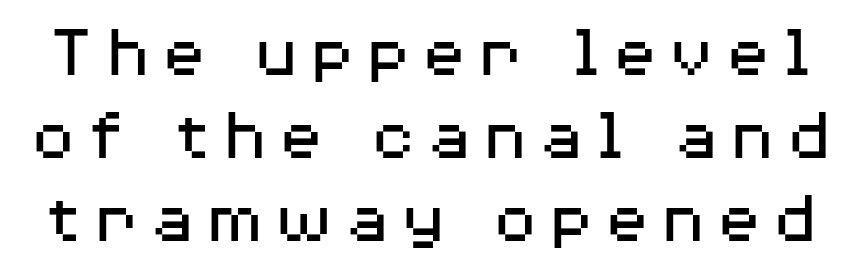
Leading is clearly below the norm, producing a dense column. Nope, not italic — everything's standing straight. Regarding serifs, this sample does without them. The rendering uses natural spacing where letterforms have individual widths. Plain, unruled lines of type.
